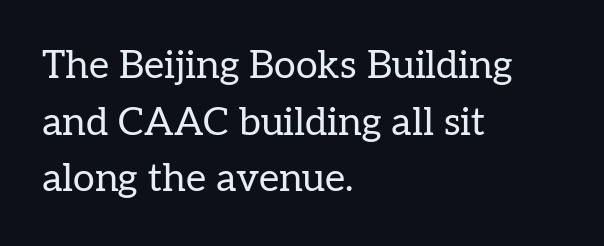
A typesetter would call this proportional, since set widths differ per character. Italic: no, the glyphs are upright roman. Each word holds together tightly as a unit, with standard inter-letter gaps. Decoration check: the copy has no underline. The compositor pushed each line to the left boundary. Each new line begins a customary step beneath the previous one.
